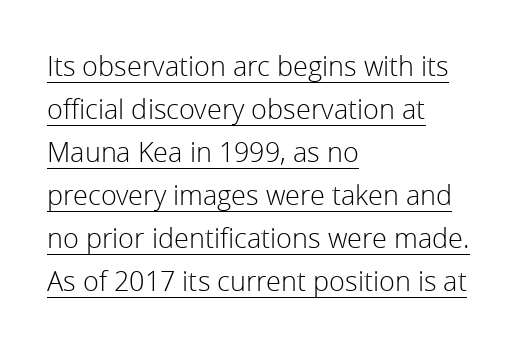
The image shows 27 px text type, upright; set left-aligned, normal line spacing (1.59x), normal letter spacing, underlined.
